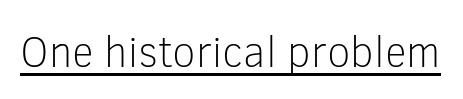
The rendering keeps characters at their native spacing. Proportional: the letters do not fall into vertical columns. The typeface chosen for these lines omits serifs. The passage shown is underscored from start to finish.
